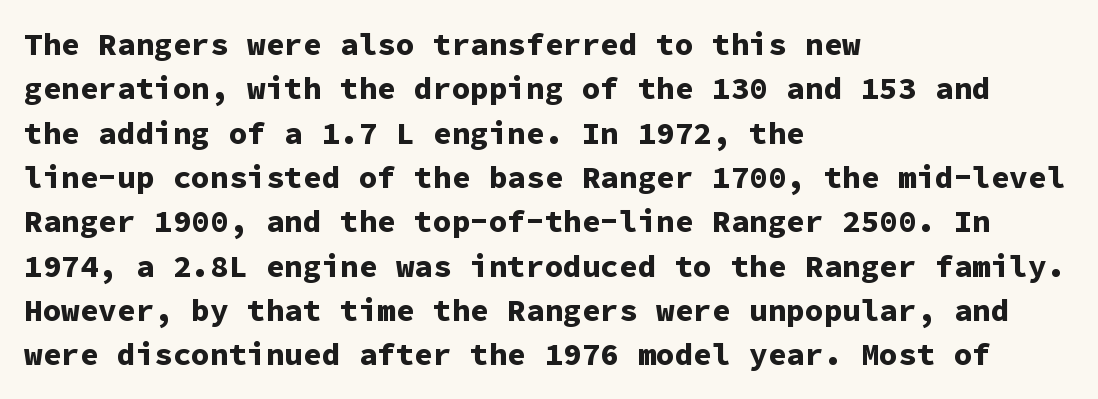
Underlining? Definitely not there. Words appear dense and cohesive because spacing is normal. Compared with a centered layout, this one pins lines to the left instead. Examine the stroke ends and you'll find no serifs.
